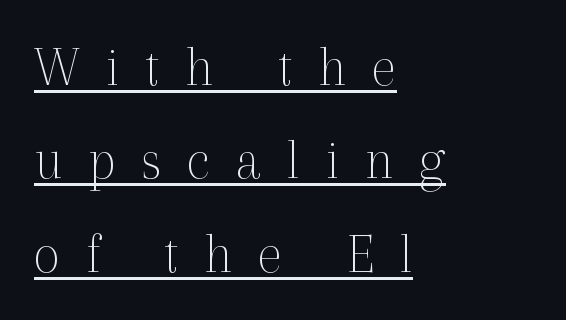
{"serif": "yes", "italic": "no", "bold": "no", "weight": "thin", "width": "normal", "x_height": "medium", "monospaced": "no", "underline": "yes", "align": "left", "line_spacing": "normal", "line_spacing_ratio": 1.61, "letter_spacing": "wide", "letter_spacing_em": 0.44, "glyph_px": 58}
